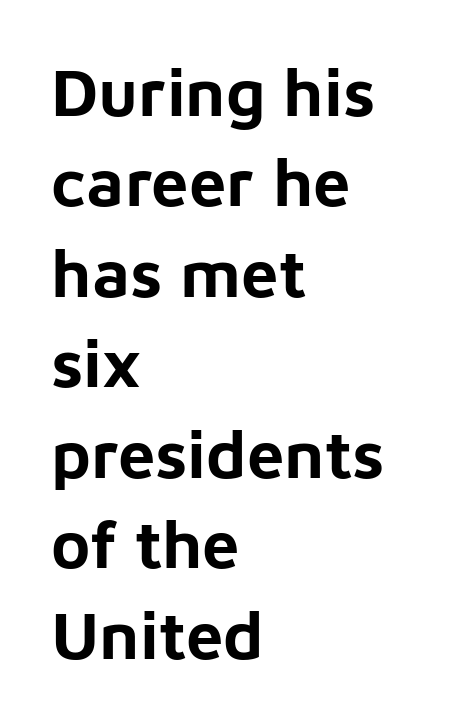
The image shows 67 px bold sans-serif type, upright; set left-aligned, normal line spacing (1.35x), normal letter spacing, not underlined; low stroke contrast and a medium x-height.
